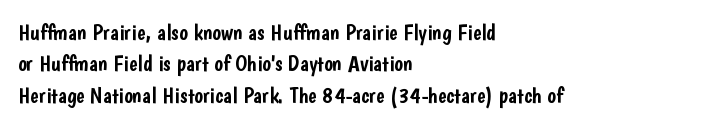
The passage shown is not underscored anywhere. The line texture is even and compact thanks to regular tracking. Nope, not italic — everything's standing straight. Each line starts at the same left margin while the right side varies. Notice how descenders clear the ascenders below comfortably — that's standard leading.
